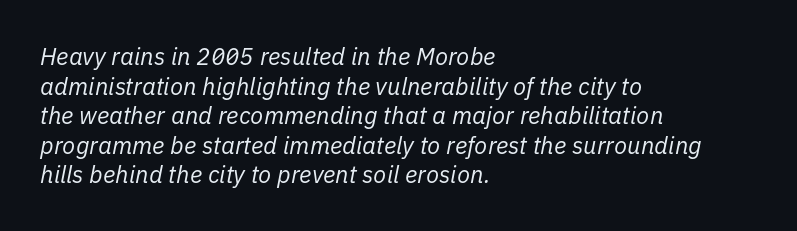
{"italic": "yes", "lean": "right", "slant_degrees": 11, "bold": "no", "underline": "no", "align": "left", "line_spacing_ratio": 1.23, "letter_spacing": "normal", "letter_spacing_em": 0.0, "glyph_px": 24}
